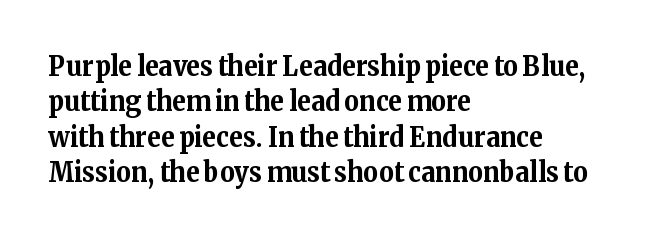
The image shows 28 px bold serif type, upright; set left-aligned, normal line spacing (1.26x), normal letter spacing, not underlined; medium stroke contrast and a medium x-height.
